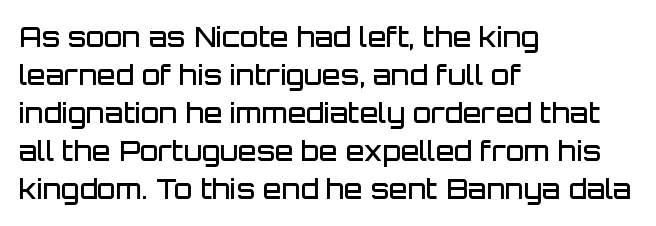
The image shows 27 px text type, upright; set left-aligned, normal line spacing (1.41x), normal letter spacing, not underlined.
